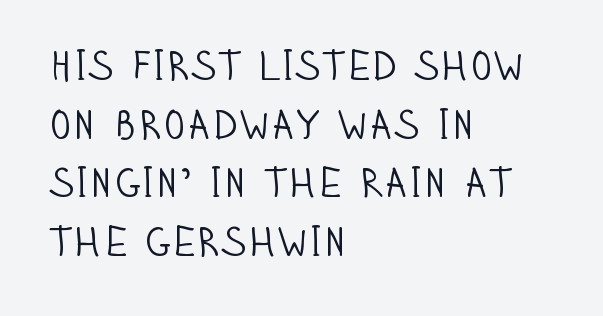
{"serif": "no", "italic": "no", "bold": "no", "weight": "light", "width": "condensed", "stroke_contrast": "low", "x_height": "large", "monospaced": "no", "underline": "no", "align": "left", "line_spacing": "normal", "line_spacing_ratio": 1.43, "letter_spacing": "normal", "letter_spacing_em": 0.0, "glyph_px": 41}
